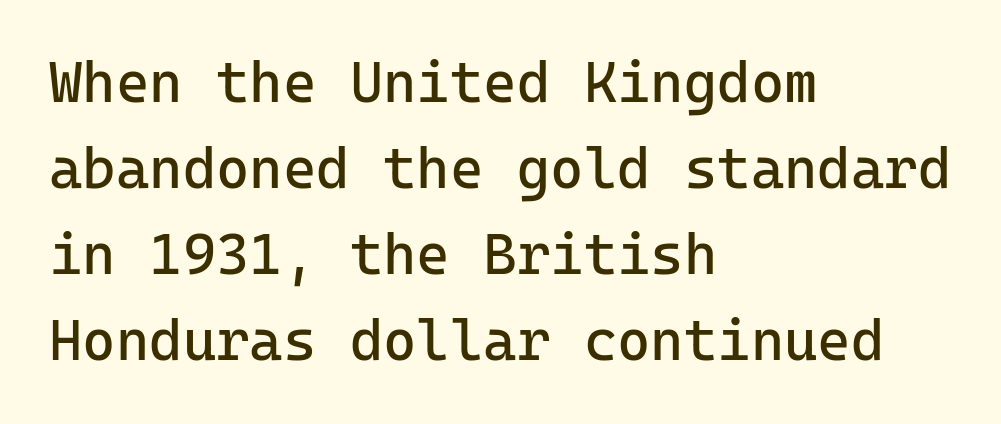
The image shows 57 px regular-weight sans-serif type, upright, monospaced; set left-aligned, normal line spacing (1.51x), normal letter spacing, not underlined; low stroke contrast and a medium x-height.
